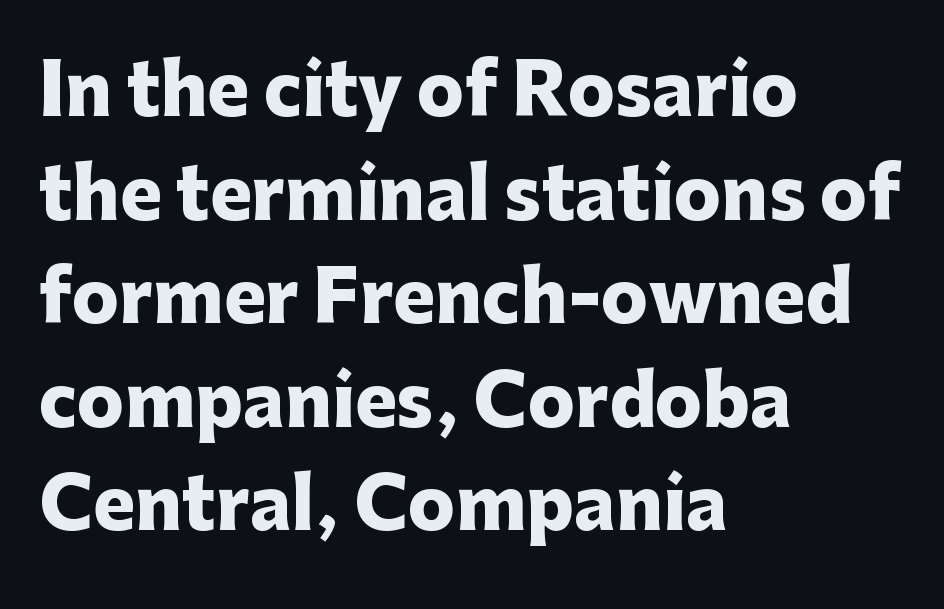
The image shows 70 px heavy sans-serif type, upright; set left-aligned, normal line spacing (1.48x), normal letter spacing, not underlined; low stroke contrast and a medium x-height.
